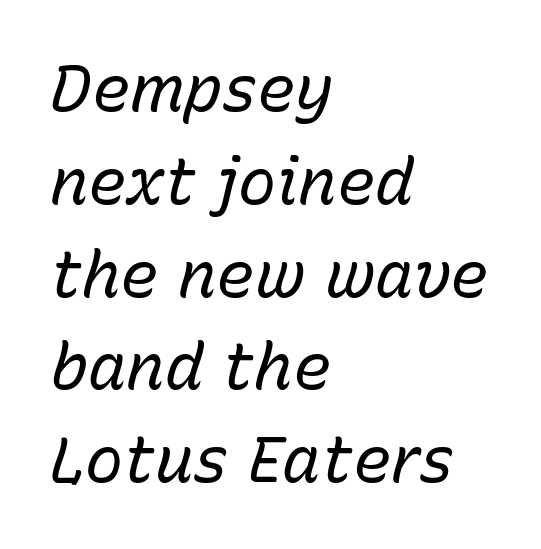
Q: Is the text bold? A: No.
Q: Is the text italic (slanted)? A: Yes, it leans right by about 15 degrees.
Q: Is the text underlined? A: No.
Q: How is the paragraph aligned? A: Left-aligned.
Q: Is the spacing between letters normal or unusually wide? A: Normal.
Q: Is the spacing between lines tight, normal or loose? A: Normal.
Q: Width (condensed, normal, or wide)? A: Normal.
Q: Stroke contrast? A: Low.
Q: x-height? A: Medium.
Q: Monospaced? A: No.
